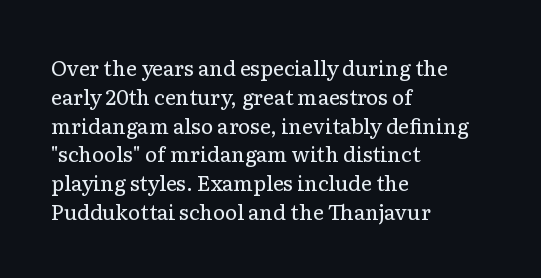
Each new line begins a customary step beneath the previous one. Stems here are at most as thick as an everyday book face. Words appear dense and cohesive because spacing is normal. Descenders hang freely into open space. The axis of the letterforms is exactly vertical.
